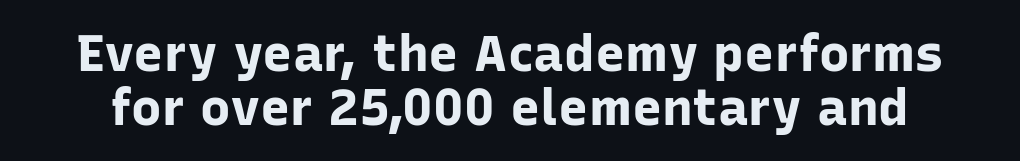
{"serif": "no", "italic": "no", "bold": "yes", "weight": "bold", "width": "normal", "stroke_contrast": "low", "x_height": "medium", "monospaced": "no", "underline": "no", "line_spacing": "tight", "line_spacing_ratio": 1.06, "letter_spacing": "normal", "letter_spacing_em": 0.0, "glyph_px": 51}
